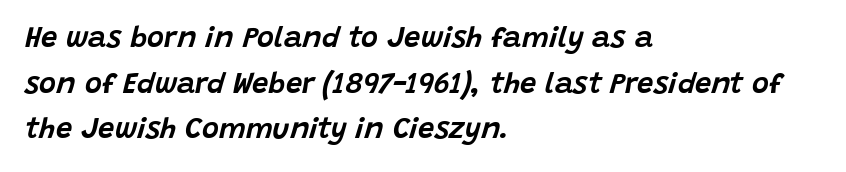
Q: Is the text italic (slanted)? A: Yes, it leans right by about 15 degrees.
Q: Is the text underlined? A: No.
Q: How is the paragraph aligned? A: Left-aligned.
Q: Is the spacing between letters normal or unusually wide? A: Normal.
Q: Is the spacing between lines tight, normal or loose? A: Normal.
Q: Width (condensed, normal, or wide)? A: Normal.
Q: Stroke contrast? A: Low.
Q: x-height? A: Large.
Q: Monospaced? A: No.
